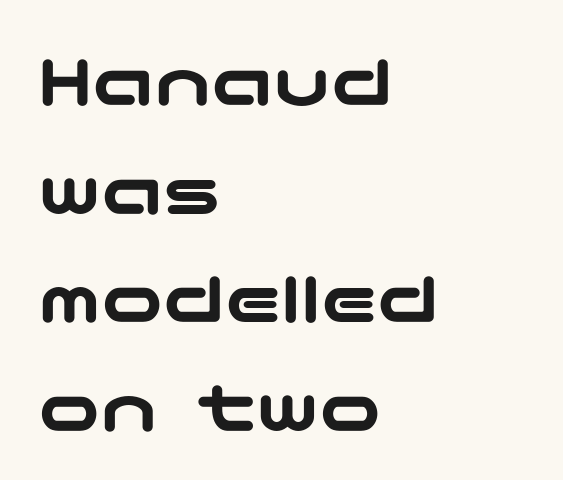
{"serif": "no", "italic": "no", "width": "wide", "stroke_contrast": "low", "x_height": "medium", "underline": "no", "align": "left", "line_spacing": "normal", "line_spacing_ratio": 1.41, "letter_spacing": "normal", "letter_spacing_em": 0.0, "glyph_px": 77}
